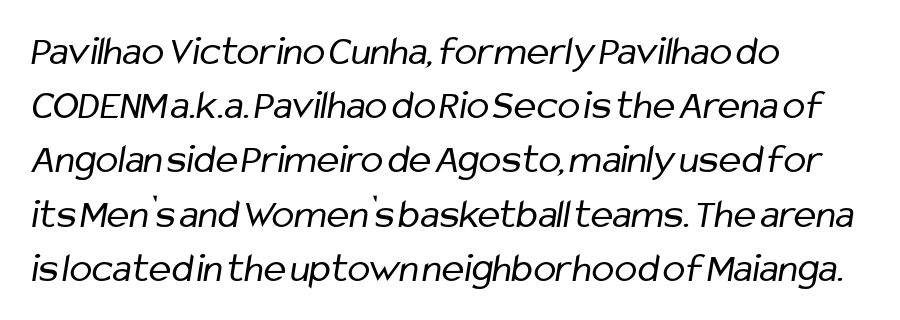
The letterforms sit shoulder to shoulder at normal distance. Spacing verdict: proportional, widths tailored to each character. Regarding serifs, this sample does without them. This rendering uses left alignment, leaving the right contour irregular. No letter is thick-stroked: the sample isn't bold.
